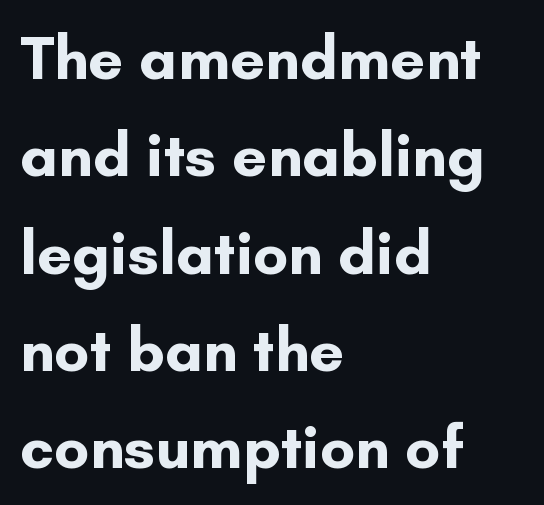
The image shows 62 px bold sans-serif type, upright; set left-aligned, normal line spacing (1.57x), normal letter spacing, not underlined; low stroke contrast and a small x-height.
